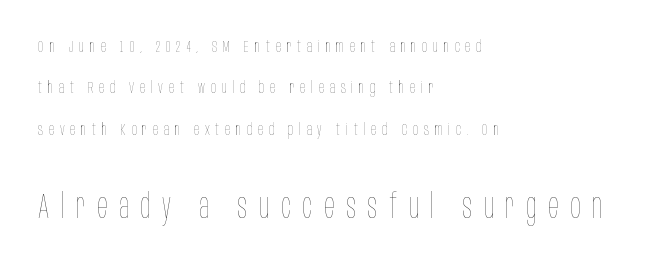
The image shows 34 px thin, condensed type, upright; set left-aligned, loose line spacing (2.44x), unusually wide letter spacing (+0.34 em), not underlined; the second (bottom) block is 2.0x larger; low stroke contrast and a large x-height.
